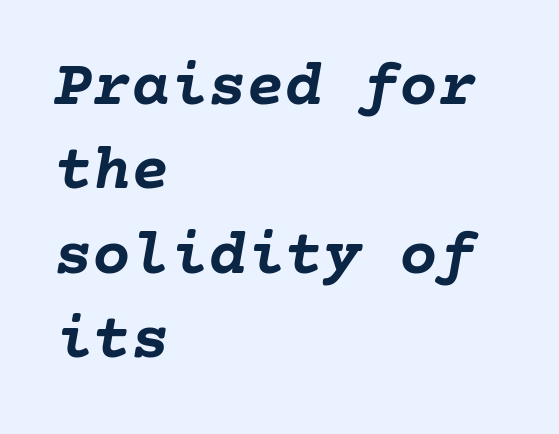
There is no visible air inserted between adjacent glyphs. Caption: multi-line text, flush left, ragged right. The gap between lines stays unmarked. Italic? Definitely — the glyphs are oblique. Is there much room between lines? A standard amount, neither cramped nor airy.
